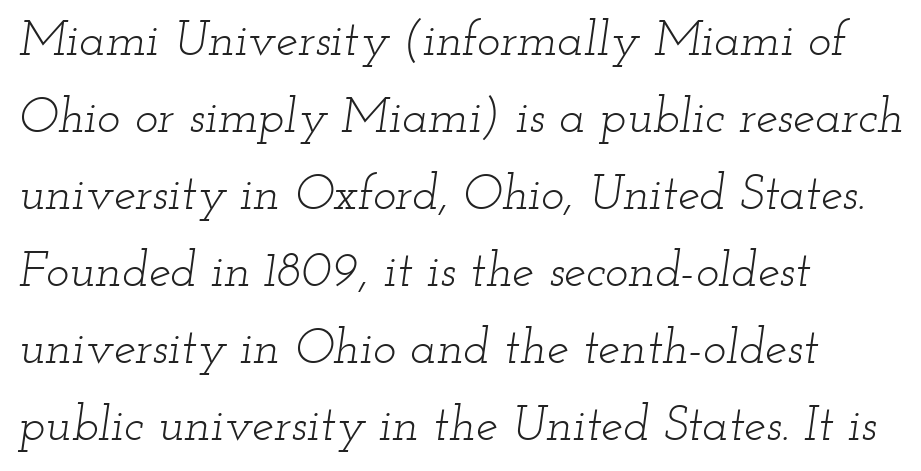
Q: Is the text bold? A: No.
Q: Is the text italic (slanted)? A: Yes, it leans right by about 12 degrees.
Q: Is the typeface a serif or a sans-serif typeface? A: Serif.
Q: Is the text underlined? A: No.
Q: How is the paragraph aligned? A: Left-aligned.
Q: Is the spacing between letters normal or unusually wide? A: Normal.
Q: Is the spacing between lines tight, normal or loose? A: Normal.
Q: Width (condensed, normal, or wide)? A: Wide.
Q: Stroke contrast? A: Low.
Q: x-height? A: Small.
Q: Monospaced? A: No.
